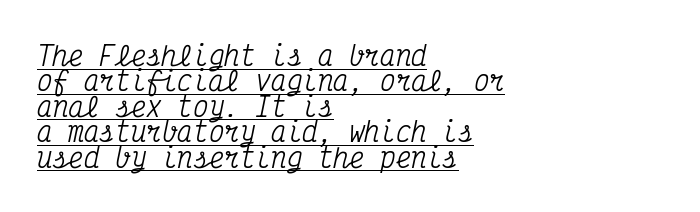
Q: Is the text italic (slanted)? A: Yes, it leans right by about 12 degrees.
Q: Is the text underlined? A: Yes.
Q: How is the paragraph aligned? A: Left-aligned.
Q: Is the spacing between letters normal or unusually wide? A: Normal.
Q: Is the spacing between lines tight, normal or loose? A: Tight.
